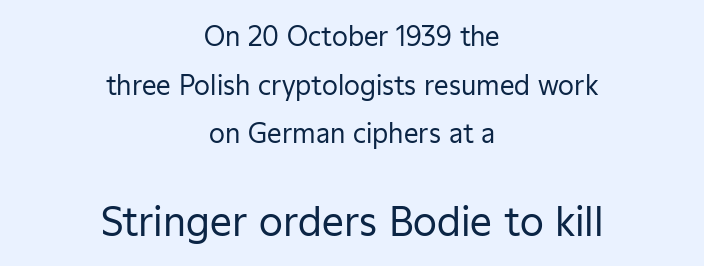
These lines are centered, leaving both edges ragged. Does the bottom block carry the larger type? Yes, it does. The rendering uses natural spacing where letterforms have individual widths. No word sits above an underline. Font category for this specimen: sans-serif. The passage shown is not bold in any degree.
